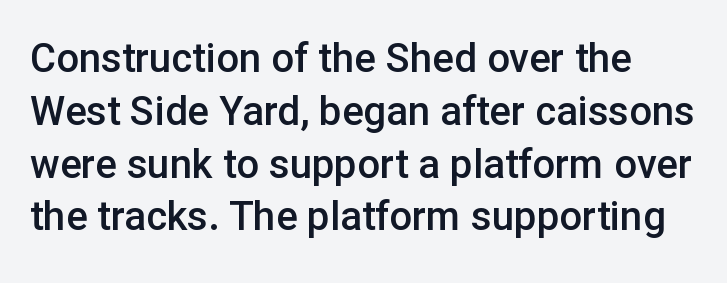
Q: Is the text bold? A: Semi-bold.
Q: Is the text italic (slanted)? A: No, it is upright.
Q: Is the typeface a serif or a sans-serif typeface? A: Sans-serif.
Q: Is the text underlined? A: No.
Q: Is the spacing between letters normal or unusually wide? A: Normal.
Q: Is the spacing between lines tight, normal or loose? A: Normal.
Q: Width (condensed, normal, or wide)? A: Normal.
Q: Stroke contrast? A: Low.
Q: x-height? A: Medium.
Q: Monospaced? A: No.
